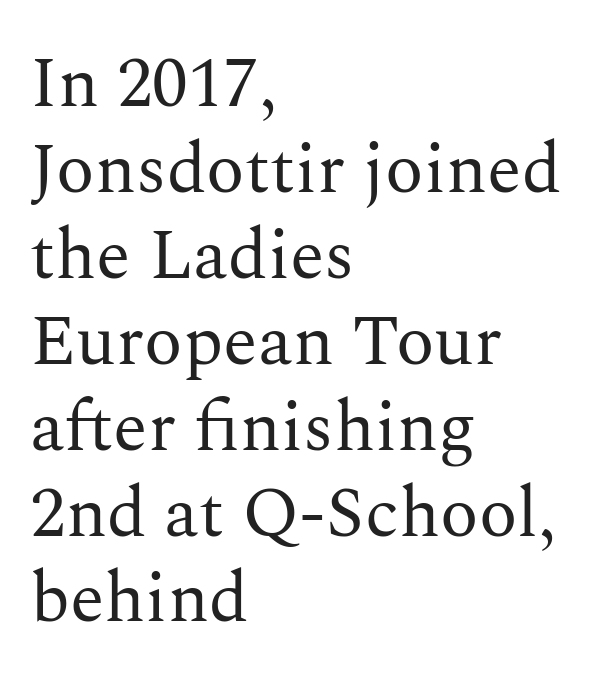
Q: Is the text bold? A: No.
Q: Is the text italic (slanted)? A: No, it is upright.
Q: Is the typeface a serif or a sans-serif typeface? A: Serif.
Q: Is the text underlined? A: No.
Q: How is the paragraph aligned? A: Left-aligned.
Q: Is the spacing between letters normal or unusually wide? A: Normal.
Q: Width (condensed, normal, or wide)? A: Normal.
Q: Stroke contrast? A: Medium.
Q: x-height? A: Medium.
Q: Monospaced? A: No.
